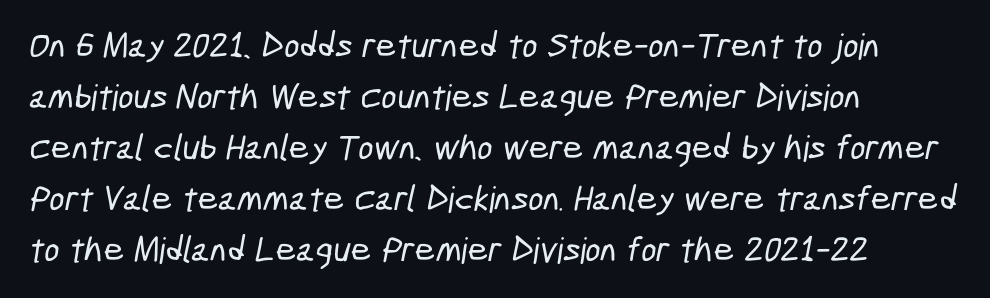
The image shows 36 px condensed sans-serif type; set left-aligned, normal line spacing (1.42x), normal letter spacing, not underlined; low stroke contrast and a medium x-height.
